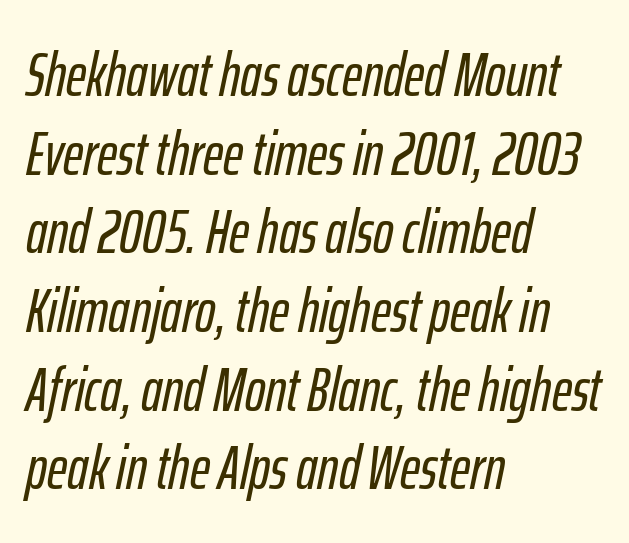
The lettering tilts uniformly, giving the passage an italic look. The passage shown is not underscored anywhere. The line-height multiplier appears to be the usual default. A typesetter would call this proportional, since set widths differ per character. Casual observation: everything's shoved over to the left. Look at the tracking — it's just the regular setting, nothing added.
